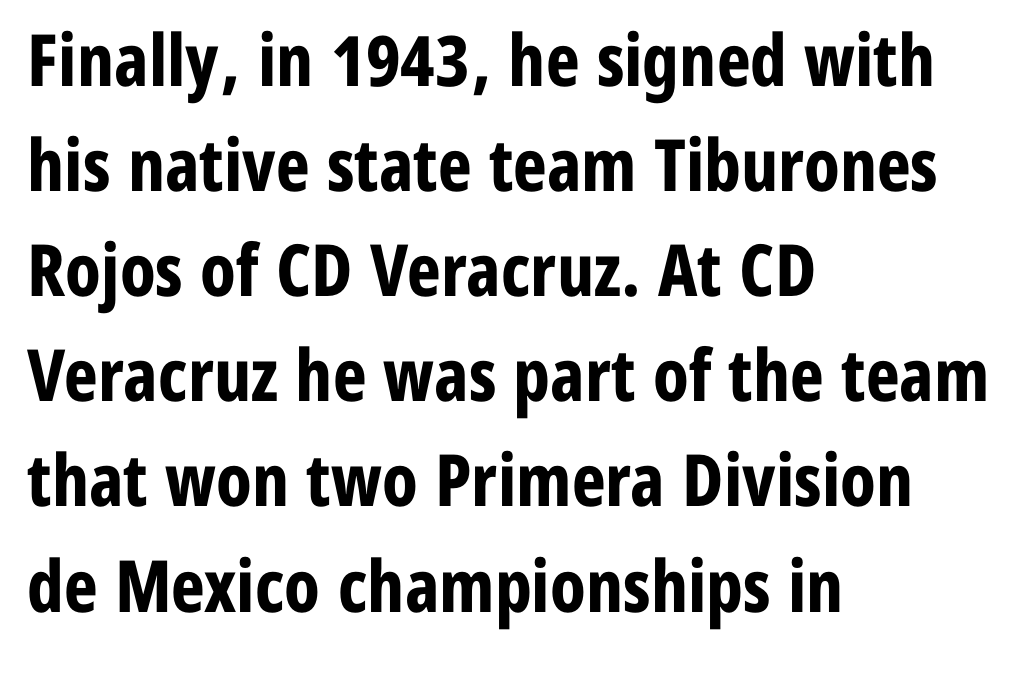
Q: Is the text bold? A: Yes.
Q: Is the text italic (slanted)? A: No, it is upright.
Q: Is the typeface a serif or a sans-serif typeface? A: Sans-serif.
Q: Is the text underlined? A: No.
Q: How is the paragraph aligned? A: Left-aligned.
Q: Is the spacing between letters normal or unusually wide? A: Normal.
Q: Is the spacing between lines tight, normal or loose? A: Normal.
Q: Width (condensed, normal, or wide)? A: Condensed.
Q: Stroke contrast? A: Low.
Q: x-height? A: Medium.
Q: Monospaced? A: No.
